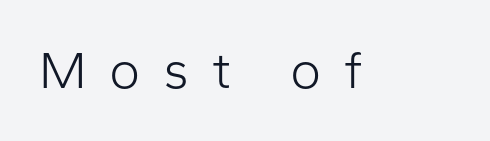
The image shows 53 px light sans-serif type, upright; set unusually wide letter spacing (+0.43 em), not underlined; low stroke contrast and a medium x-height.
